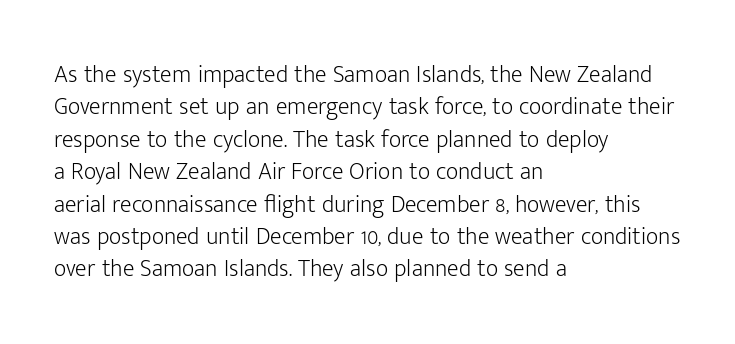
The typesetter chose a ragged-right arrangement here. In terms of letterspacing, this is plain default setting. Descenders hang freely into open space. A typesetter would call this leading conventional body-copy spacing. Stems and bowls with no extra thickness — not bold.
